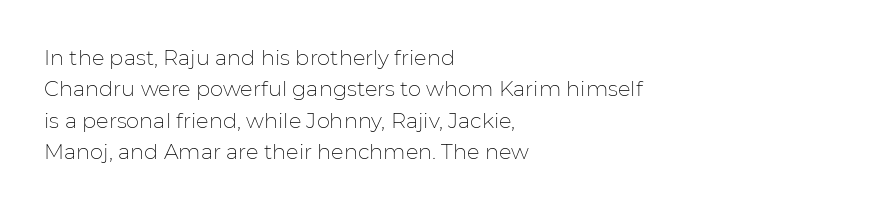
Q: Is the text bold? A: No.
Q: Is the text italic (slanted)? A: No, it is upright.
Q: Is the text underlined? A: No.
Q: How is the paragraph aligned? A: Left-aligned.
Q: Is the spacing between letters normal or unusually wide? A: Normal.
Q: Is the spacing between lines tight, normal or loose? A: Normal.
